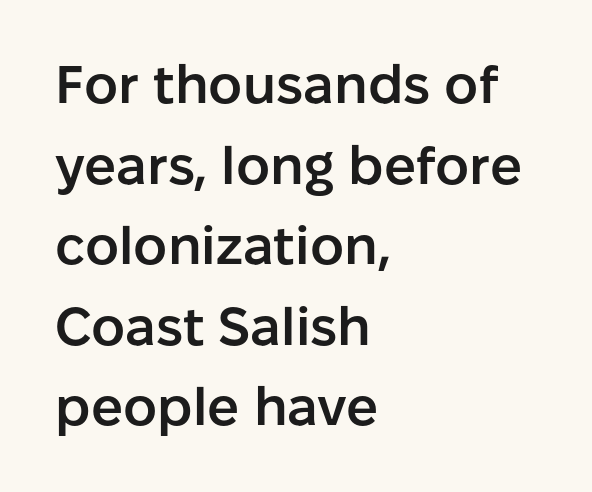
{"serif": "no", "italic": "no", "bold": "semi", "weight": "semibold", "width": "normal", "stroke_contrast": "low", "x_height": "medium", "monospaced": "no", "underline": "no", "align": "left", "line_spacing": "normal", "line_spacing_ratio": 1.52, "letter_spacing": "normal", "letter_spacing_em": 0.0, "glyph_px": 53}
